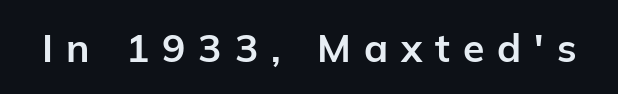
The lettering holds an erect, upright posture throughout. The tracking reads as deliberately expanded to a designer's eye. This is heavy type, rendered in bold. Spacing verdict: proportional, widths tailored to each character. Glance below the letters and you will spot only blank space.
